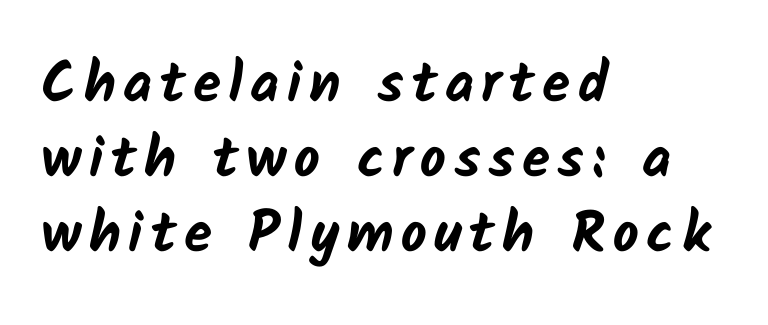
The leading is moderate, giving the passage an even texture. Line starts are locked; line ends wander. This sample has the flowing, uneven cadence of proportional lettering. The foot of each line stays bare and open. The letters carry no serifs — their stems end cleanly without finishing strokes.
